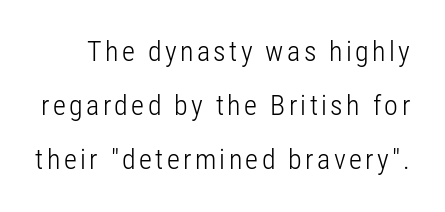
The strokes are not fattened; the text isn't bold. What's the leading like? Stretched, with rows far apart. Descenders hang freely into open space. Do the letters lean? They stand straight.
